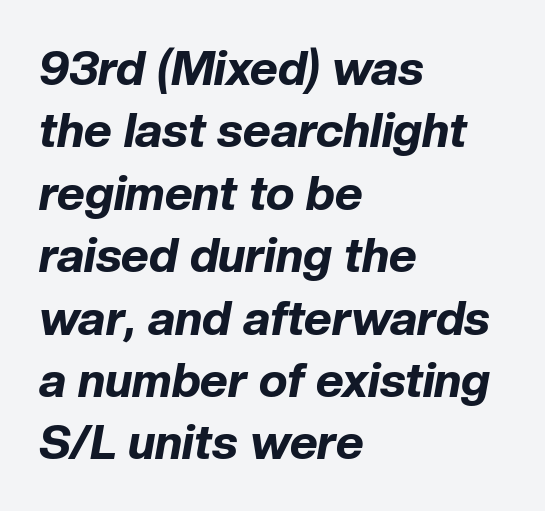
Lines of text with bare space underneath. Observe the ordinary spacing: letters are neighbours, not strangers. A full-strength bold gives these letters their thick strokes. Is this a fixed-width face? No — the glyphs have proportional, varying widths. One glance says typical: line gaps are just what's usual.
